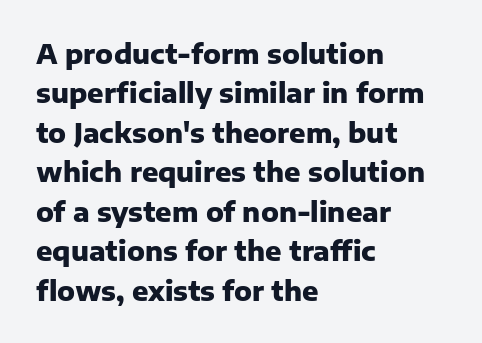
{"italic": "no", "bold": "yes", "underline": "no", "align": "left", "line_spacing": "normal", "line_spacing_ratio": 1.46, "letter_spacing": "normal", "letter_spacing_em": 0.0, "glyph_px": 27}
